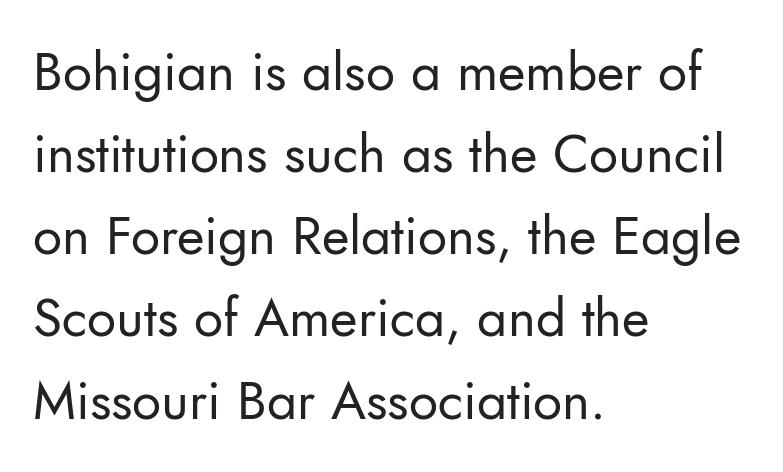
Q: Is the text bold? A: No.
Q: Is the text italic (slanted)? A: No, it is upright.
Q: Is the typeface a serif or a sans-serif typeface? A: Sans-serif.
Q: Is the text underlined? A: No.
Q: How is the paragraph aligned? A: Left-aligned.
Q: Is the spacing between letters normal or unusually wide? A: Normal.
Q: Is the spacing between lines tight, normal or loose? A: Normal.
Q: Width (condensed, normal, or wide)? A: Normal.
Q: Stroke contrast? A: Low.
Q: x-height? A: Small.
Q: Monospaced? A: No.
